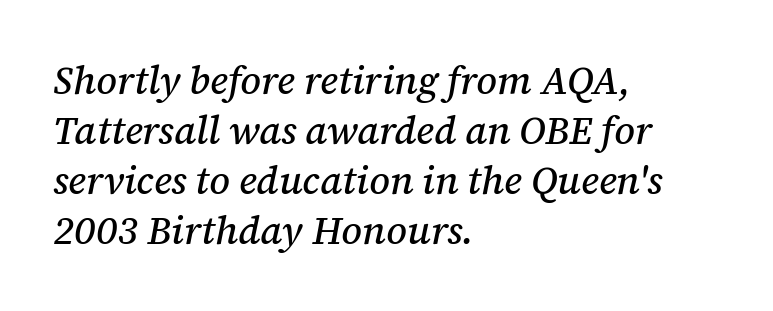
The image shows 39 px serif type, italic (leaning right); set left-aligned, normal line spacing (1.28x), normal letter spacing, not underlined; medium stroke contrast and a medium x-height.
